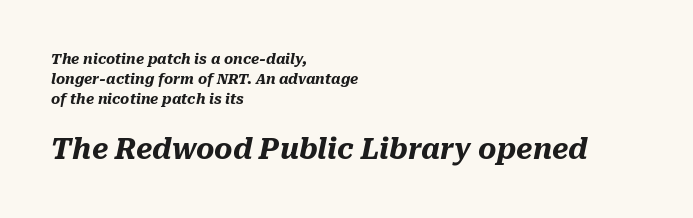
Q: Is the text bold? A: Yes.
Q: Is the text italic (slanted)? A: Yes, it leans right by about 10 degrees.
Q: Is the text underlined? A: No.
Q: How is the paragraph aligned? A: Left-aligned.
Q: Is the spacing between letters normal or unusually wide? A: Normal.
Q: Is the spacing between lines tight, normal or loose? A: Normal.
Q: Which block of text is set in a larger size, the first (top) or the second (bottom)? A: The second (bottom) one.
Q: Width (condensed, normal, or wide)? A: Normal.
Q: Stroke contrast? A: Medium.
Q: x-height? A: Medium.
Q: Monospaced? A: No.
